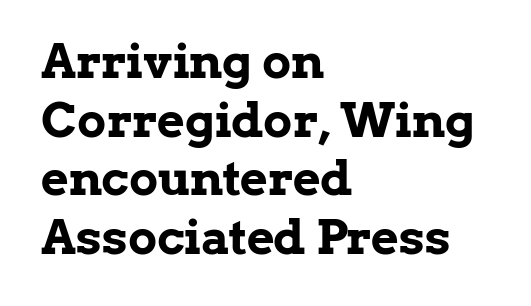
Spacing verdict: proportional, widths tailored to each character. Is the type bold? Yes — the strokes are clearly thick and heavy. The font's upright variant was chosen for this text. Check under the words: just untouched page. Letter spacing: default.
